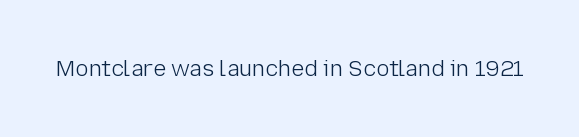
Q: Is the text bold? A: No.
Q: Is the text italic (slanted)? A: No, it is upright.
Q: Is the text underlined? A: No.
Q: Is the spacing between letters normal or unusually wide? A: Normal.
